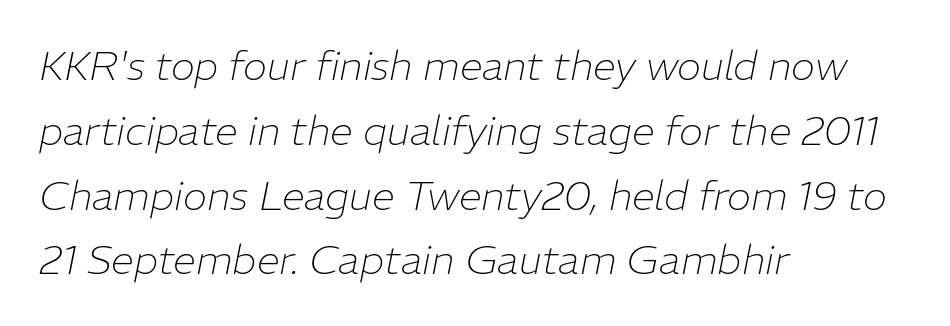
The image shows 41 px thin type, italic (leaning right); set left-aligned, normal line spacing (1.58x), normal letter spacing, not underlined; low stroke contrast and a medium x-height.
